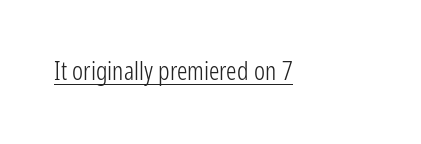
The image shows 26 px text type, upright; set normal letter spacing, underlined.
